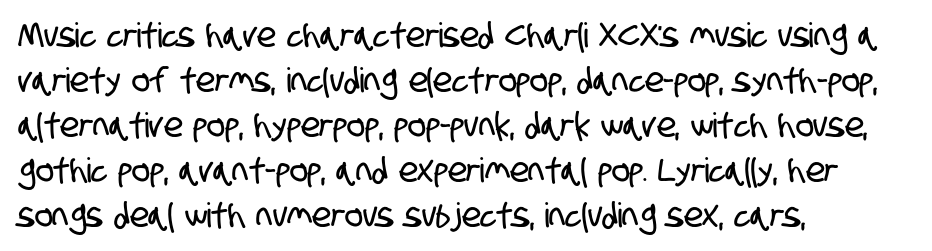
The image shows 34 px condensed sans-serif type; set left-aligned, normal line spacing (1.32x), normal letter spacing, not underlined; low stroke contrast and a large x-height.
